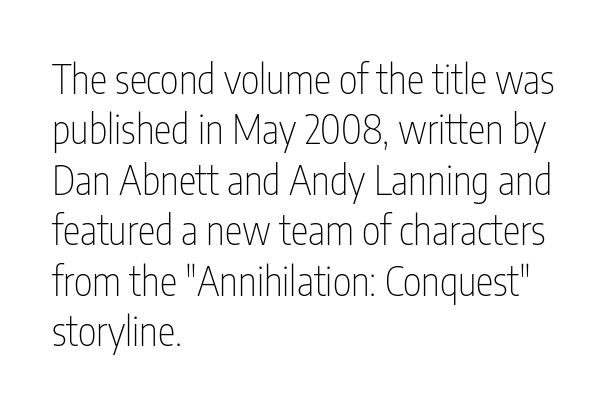
{"serif": "no", "italic": "no", "bold": "no", "weight": "thin", "width": "condensed", "stroke_contrast": "low", "x_height": "medium", "monospaced": "no", "underline": "no", "align": "left", "line_spacing": "normal", "line_spacing_ratio": 1.26, "letter_spacing": "normal", "letter_spacing_em": 0.0, "glyph_px": 40}
